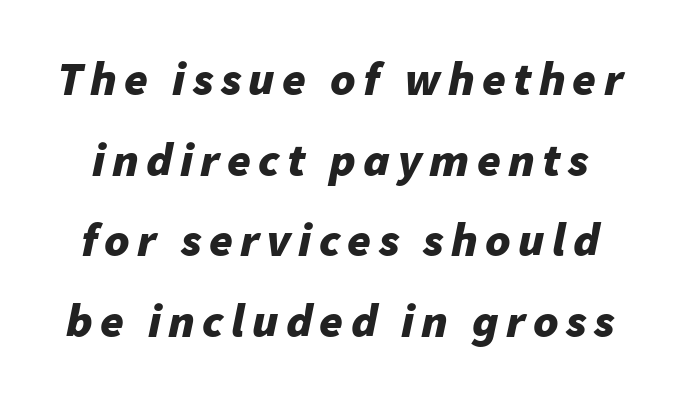
The passage shown leans; its letterforms are oblique. Evenly set lines give the paragraph a standard silhouette. As a designer I'd log this as weight 700, bold. This sample has the flowing, uneven cadence of proportional lettering. Decoration check: the copy has no underline.
